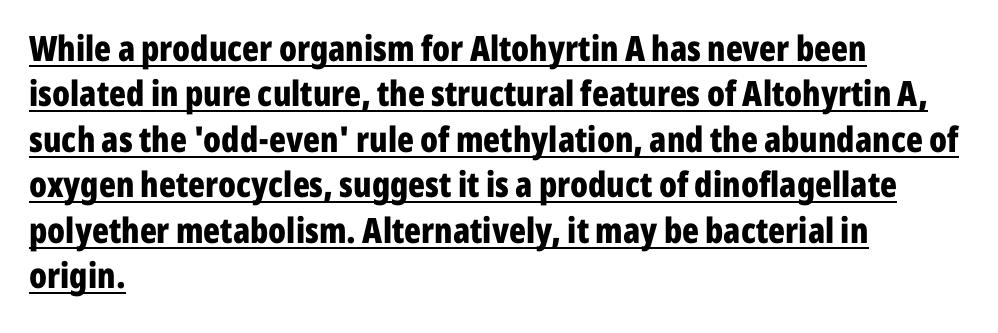
Q: Is the text bold? A: Yes.
Q: Is the text italic (slanted)? A: No, it is upright.
Q: Is the typeface a serif or a sans-serif typeface? A: Sans-serif.
Q: Is the text underlined? A: Yes.
Q: How is the paragraph aligned? A: Left-aligned.
Q: Is the spacing between letters normal or unusually wide? A: Normal.
Q: Is the spacing between lines tight, normal or loose? A: Normal.
Q: Width (condensed, normal, or wide)? A: Condensed.
Q: Stroke contrast? A: Low.
Q: x-height? A: Medium.
Q: Monospaced? A: No.
